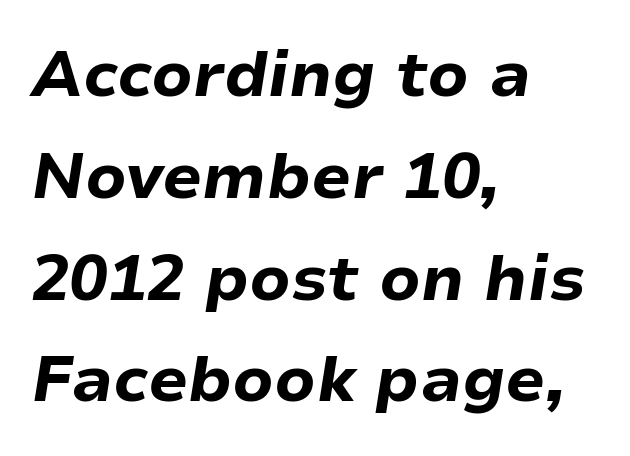
The image shows 64 px bold type, italic (leaning right); set left-aligned, normal line spacing (1.59x), normal letter spacing, not underlined; low stroke contrast and a medium x-height.
